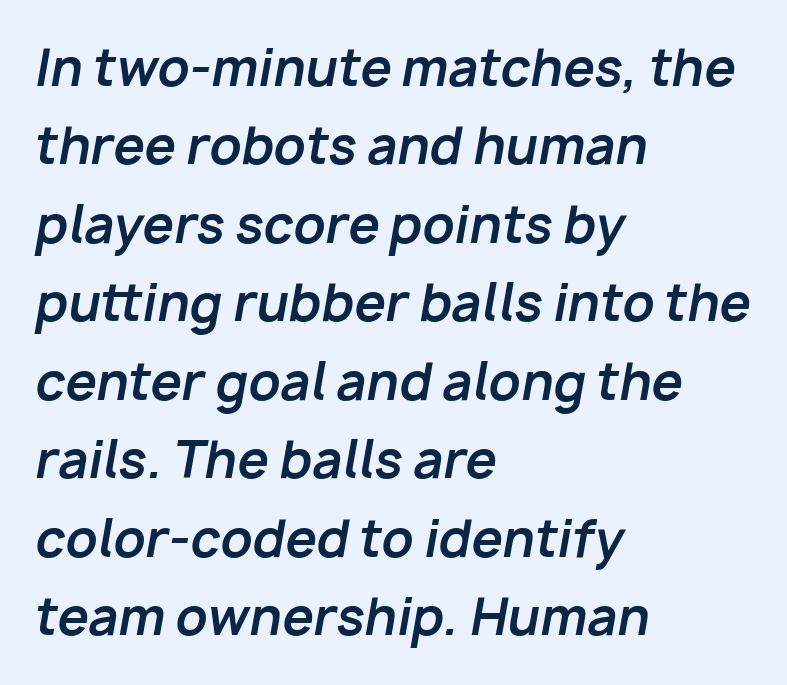
Q: Is the text bold? A: Yes.
Q: Is the text italic (slanted)? A: Yes, it leans right by about 10 degrees.
Q: Is the text underlined? A: No.
Q: How is the paragraph aligned? A: Left-aligned.
Q: Is the spacing between letters normal or unusually wide? A: Normal.
Q: Is the spacing between lines tight, normal or loose? A: Normal.
Q: Width (condensed, normal, or wide)? A: Normal.
Q: Stroke contrast? A: Low.
Q: x-height? A: Medium.
Q: Monospaced? A: No.
